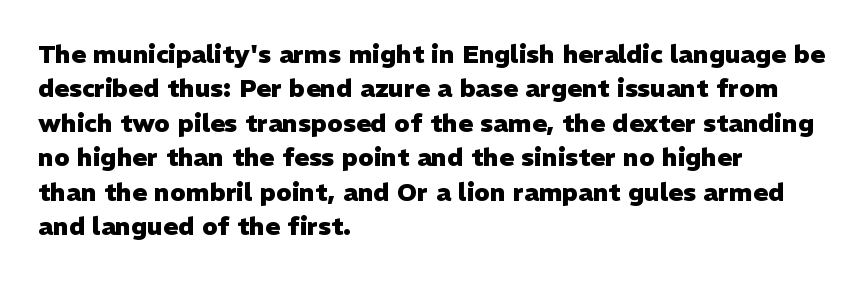
{"italic": "no", "bold": "yes", "underline": "no", "align": "left", "line_spacing": "normal", "line_spacing_ratio": 1.38, "letter_spacing": "normal", "letter_spacing_em": 0.0, "glyph_px": 25}
